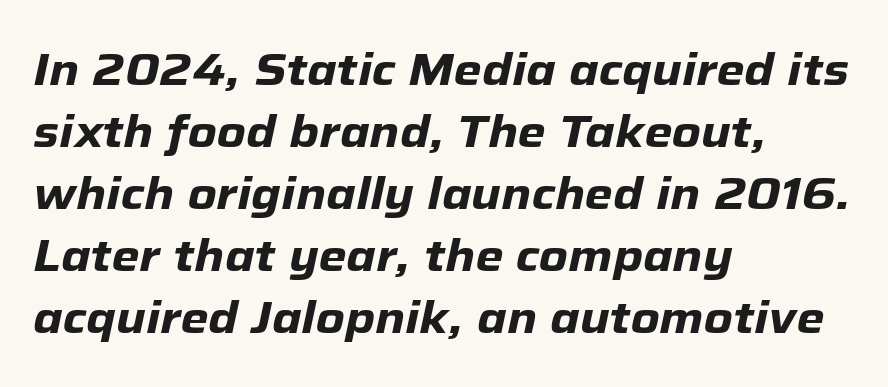
The image shows 45 px heavy type, italic (leaning right); set left-aligned, normal line spacing (1.38x), normal letter spacing, not underlined; low stroke contrast and a medium x-height.
